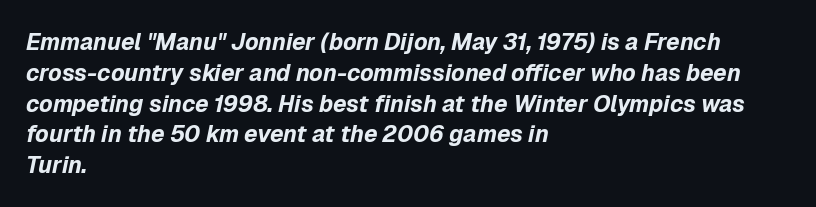
{"italic": "yes", "lean": "right", "slant_degrees": 12, "bold": "yes", "underline": "no", "align": "left", "line_spacing": "normal", "line_spacing_ratio": 1.34, "letter_spacing": "normal", "letter_spacing_em": 0.0, "glyph_px": 23}
